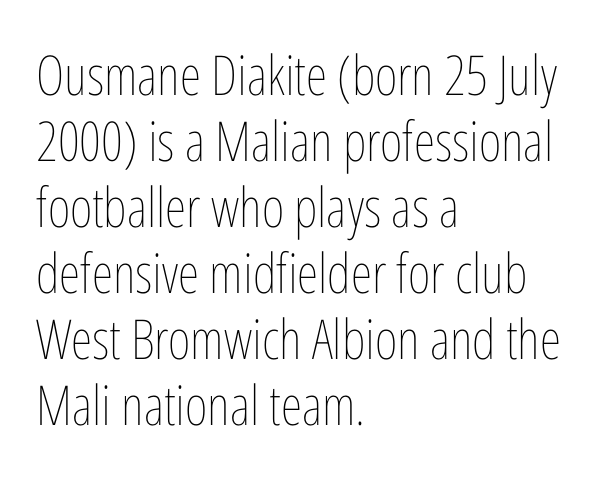
Q: Is the text bold? A: No.
Q: Is the text italic (slanted)? A: No, it is upright.
Q: Is the text underlined? A: No.
Q: How is the paragraph aligned? A: Left-aligned.
Q: Is the spacing between letters normal or unusually wide? A: Normal.
Q: Width (condensed, normal, or wide)? A: Condensed.
Q: Stroke contrast? A: Low.
Q: x-height? A: Medium.
Q: Monospaced? A: No.
